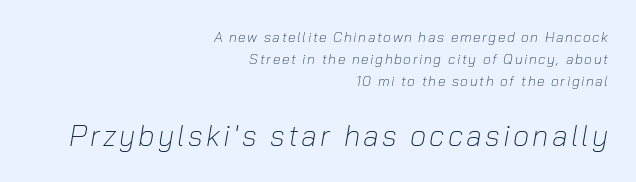
The image shows 29 px light type, italic (leaning right); set right-aligned, normal line spacing (1.56x), not underlined; the second (bottom) block is 2.07x larger; low stroke contrast and a medium x-height.
